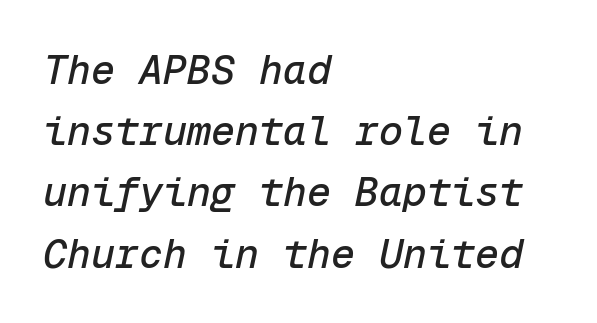
Q: Is the text italic (slanted)? A: Yes, it leans right by about 12 degrees.
Q: Is the text underlined? A: No.
Q: How is the paragraph aligned? A: Left-aligned.
Q: Is the spacing between letters normal or unusually wide? A: Normal.
Q: Is the spacing between lines tight, normal or loose? A: Normal.
Q: Width (condensed, normal, or wide)? A: Normal.
Q: Stroke contrast? A: Low.
Q: x-height? A: Medium.
Q: Monospaced? A: Yes.
